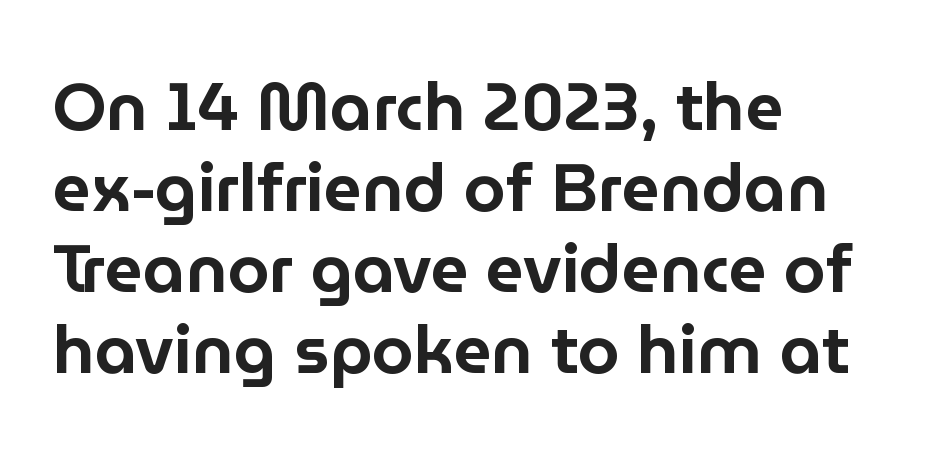
The image shows 67 px sans-serif type, upright; set left-aligned, line spacing 1.21x, normal letter spacing, not underlined; low stroke contrast and a medium x-height.
